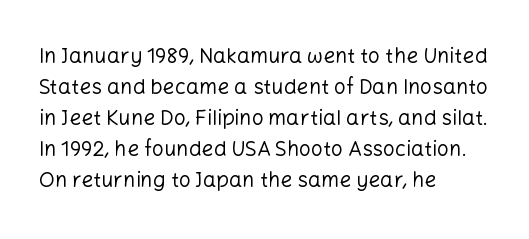
{"italic": "no", "bold": "no", "underline": "no", "align": "left", "line_spacing": "normal", "line_spacing_ratio": 1.48, "letter_spacing": "normal", "letter_spacing_em": 0.0, "glyph_px": 21}
